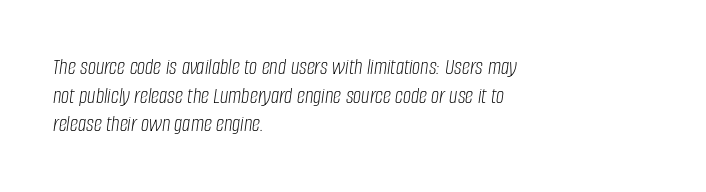
{"italic": "yes", "lean": "right", "slant_degrees": 8, "bold": "no", "underline": "no", "align": "left", "line_spacing_ratio": 1.24, "letter_spacing": "normal", "letter_spacing_em": 0.0, "glyph_px": 23}
